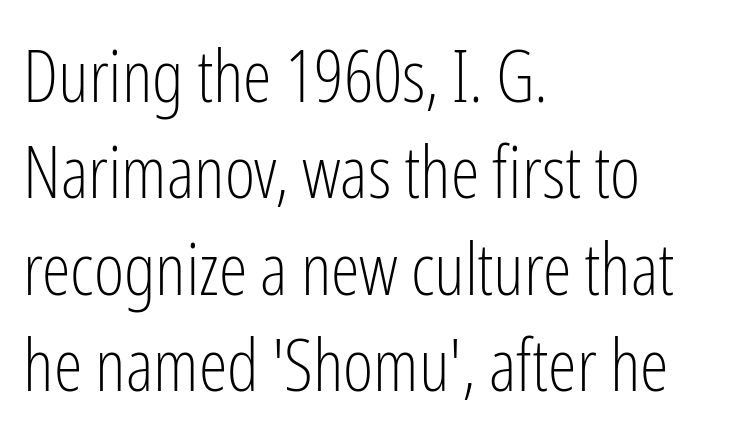
{"serif": "no", "italic": "no", "bold": "no", "weight": "light", "width": "condensed", "stroke_contrast": "low", "x_height": "medium", "monospaced": "no", "underline": "no", "align": "left", "line_spacing": "normal", "line_spacing_ratio": 1.32, "letter_spacing": "normal", "letter_spacing_em": 0.0, "glyph_px": 73}
